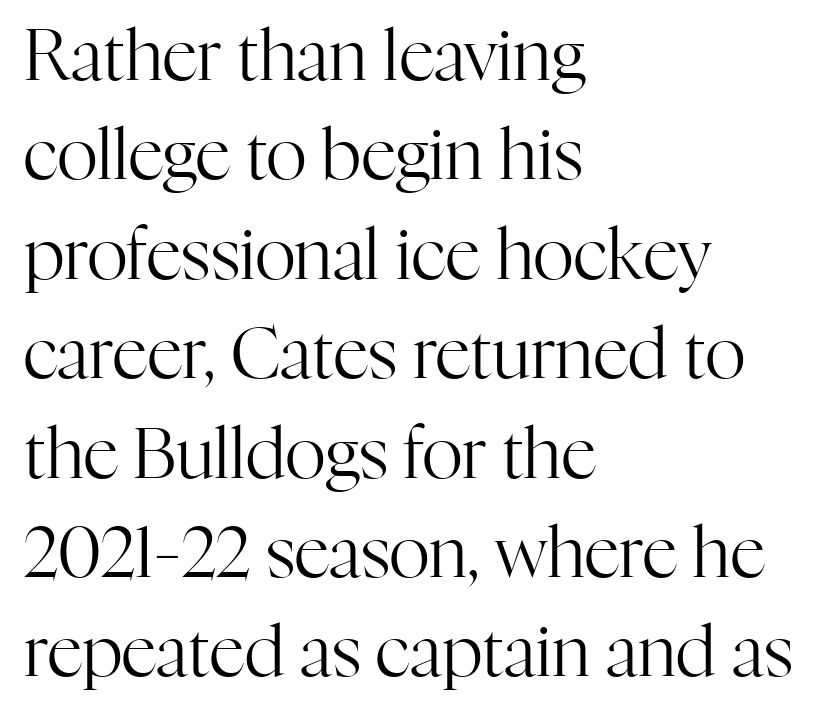
The image shows 70 px regular-weight serif type, upright; set left-aligned, normal line spacing (1.42x), normal letter spacing, not underlined; high stroke contrast and a medium x-height.
